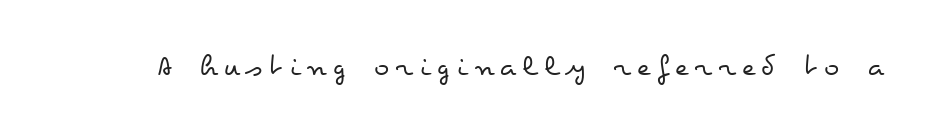
{"italic": "no", "bold": "no", "weight": "regular", "width": "wide", "stroke_contrast": "low", "x_height": "small", "monospaced": "no", "underline": "no", "letter_spacing": "wide", "letter_spacing_em": 0.2, "glyph_px": 32}
